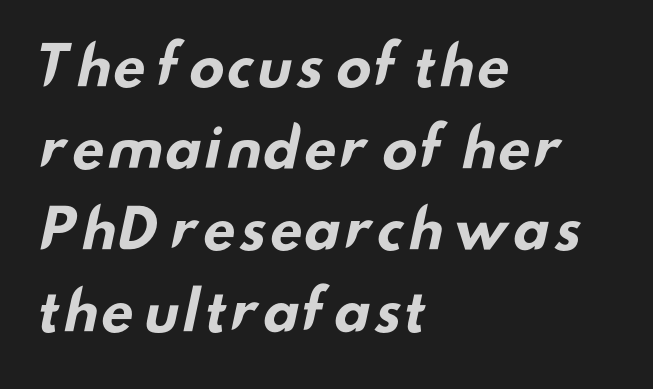
Set as a true bold cut, around the 700 mark. Leading matches the norm, producing a regular column. Observe the ordinary spacing: letters are neighbours, not strangers. Serif or sans? Sans — the stroke terminals are bare. This rendering uses left alignment, leaving the right contour irregular. Think of a printed novel: that variable character pitch is what you see here.
